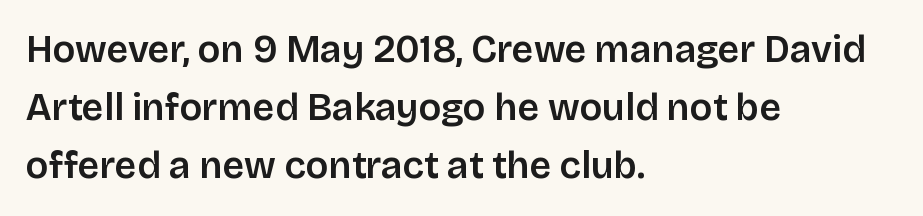
The image shows 38 px semibold sans-serif type, upright; set left-aligned, normal line spacing (1.53x), normal letter spacing, not underlined; low stroke contrast and a large x-height.
